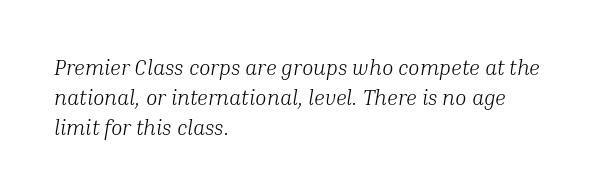
Q: Is the text bold? A: No.
Q: Is the text italic (slanted)? A: Yes, it leans right by about 10 degrees.
Q: Is the text underlined? A: No.
Q: How is the paragraph aligned? A: Left-aligned.
Q: Is the spacing between letters normal or unusually wide? A: Normal.
Q: Is the spacing between lines tight, normal or loose? A: Normal.
